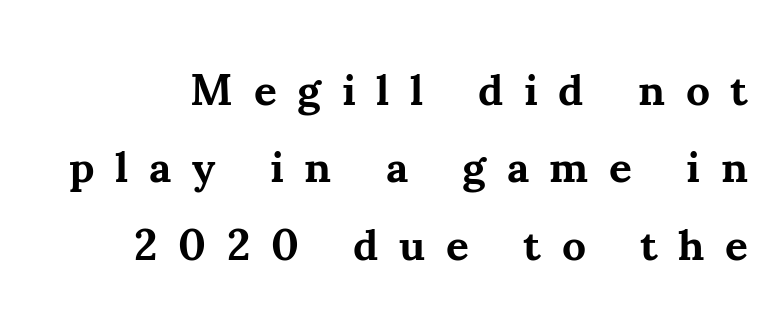
Q: Is the text bold? A: Yes.
Q: Is the text italic (slanted)? A: No, it is upright.
Q: Is the typeface a serif or a sans-serif typeface? A: Serif.
Q: Is the text underlined? A: No.
Q: How is the paragraph aligned? A: Right-aligned.
Q: Is the spacing between letters normal or unusually wide? A: Unusually wide.
Q: Width (condensed, normal, or wide)? A: Normal.
Q: Stroke contrast? A: Medium.
Q: x-height? A: Small.
Q: Monospaced? A: No.
